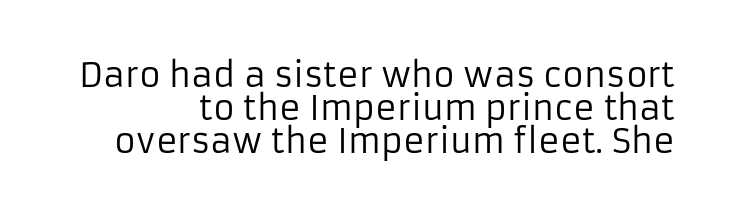
The image shows 33 px regular-weight sans-serif type, upright; set right-aligned, tight line spacing (1.0x), normal letter spacing, not underlined; low stroke contrast and a medium x-height.
